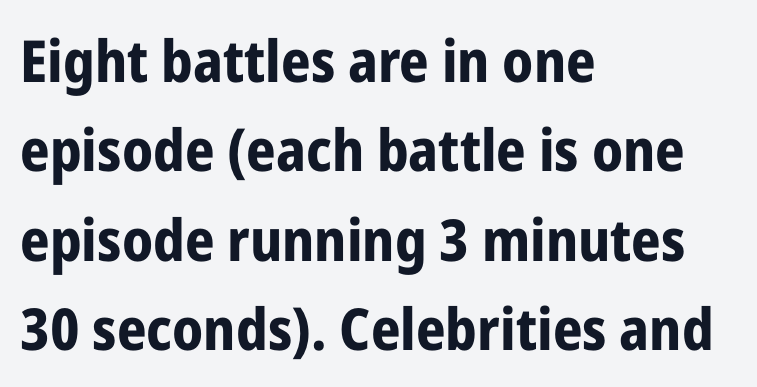
The image shows 58 px bold, condensed sans-serif type, upright; set left-aligned, normal line spacing (1.54x), normal letter spacing, not underlined; low stroke contrast and a medium x-height.
